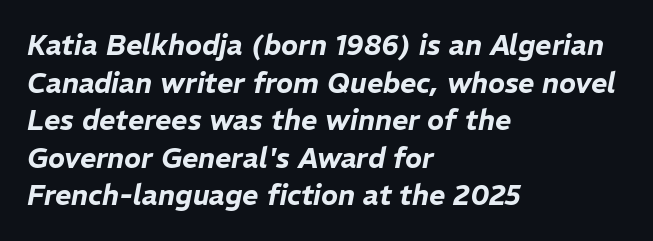
{"italic": "yes", "lean": "right", "slant_degrees": 11, "width": "normal", "stroke_contrast": "low", "x_height": "medium", "monospaced": "no", "underline": "no", "align": "left", "line_spacing": "normal", "line_spacing_ratio": 1.34, "letter_spacing": "normal", "letter_spacing_em": 0.0, "glyph_px": 28}
